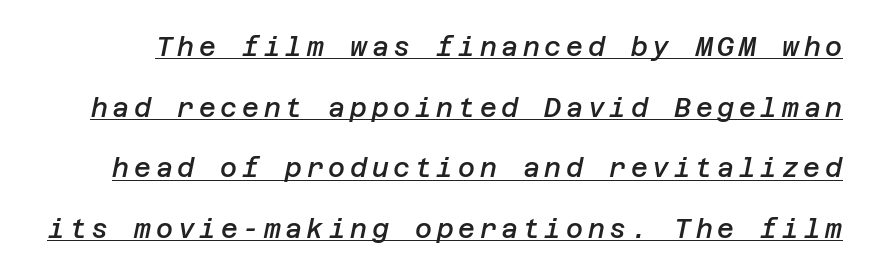
Q: Is the text bold? A: Semi-bold.
Q: Is the text italic (slanted)? A: Yes, it leans right by about 12 degrees.
Q: Is the text underlined? A: Yes.
Q: Is the spacing between lines tight, normal or loose? A: Loose.
